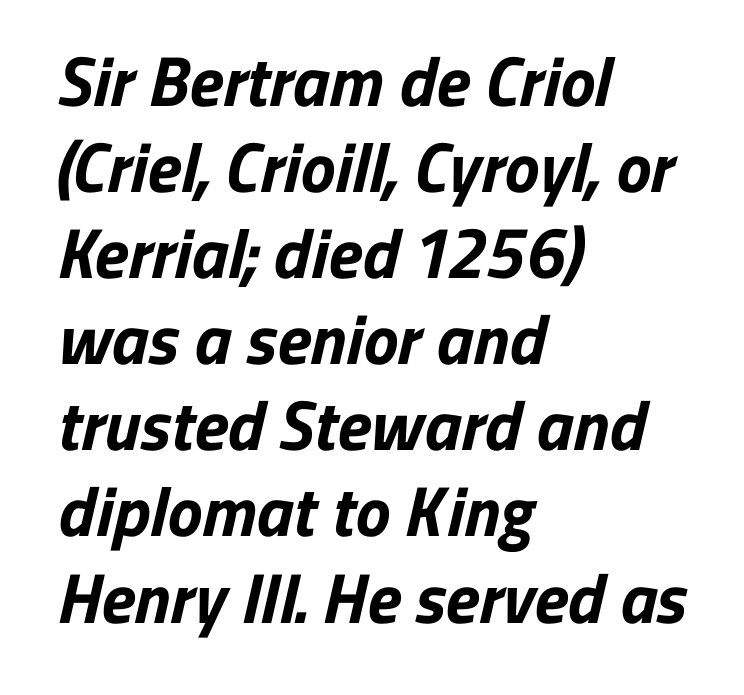
A dark, heavy texture on the line: the type is bold. The rendering uses natural spacing where letterforms have individual widths. The specimen omits any rule beneath the text block's lines. The passage shown is typeset with a sans-serif family. These lines keep a tight, regular rhythm from letter to letter.
